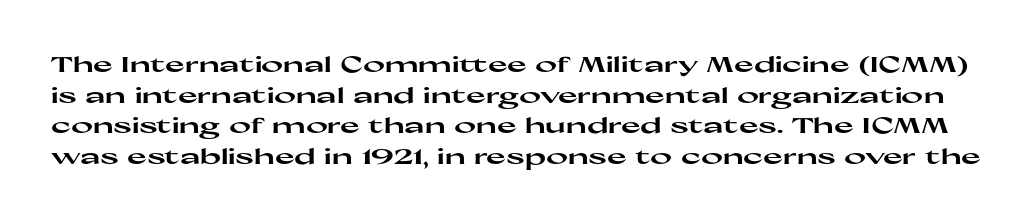
The image shows 21 px bold type, upright; set normal line spacing (1.46x), normal letter spacing, not underlined.
